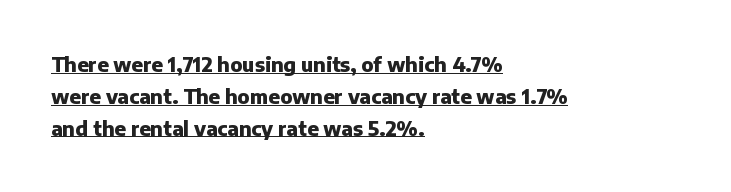
The image shows 20 px bold type, upright; set left-aligned, normal line spacing (1.59x), normal letter spacing, underlined.
